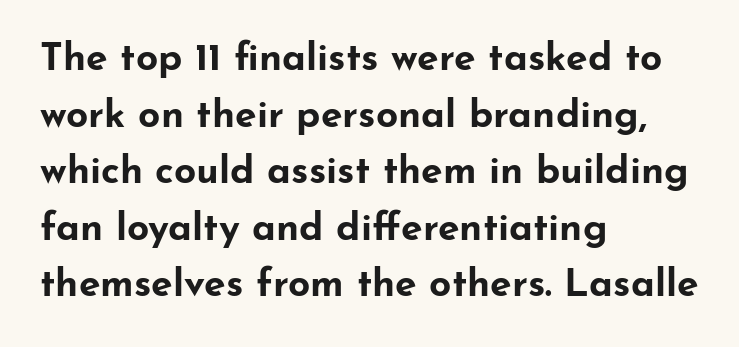
The image shows 39 px bold, wide sans-serif type, upright; set left-aligned, normal line spacing (1.45x), normal letter spacing, not underlined; low stroke contrast and a small x-height.
